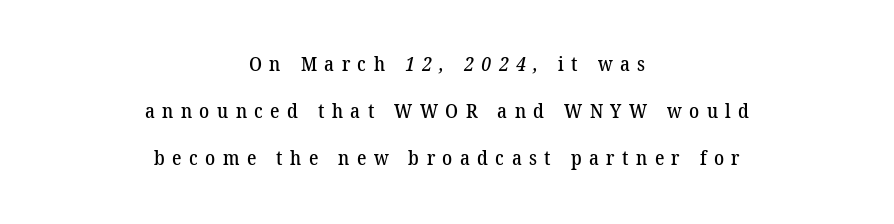
Q: Is the text underlined? A: No.
Q: How is the paragraph aligned? A: Centered.
Q: Is the spacing between letters normal or unusually wide? A: Unusually wide.
Q: Is the spacing between lines tight, normal or loose? A: Loose.
